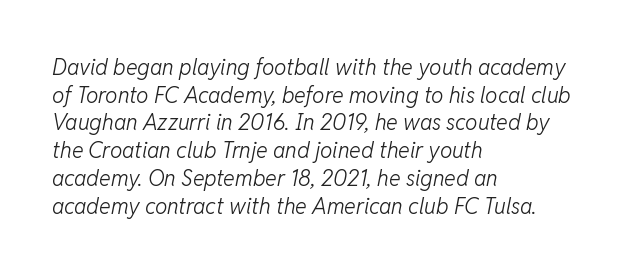
Q: Is the text bold? A: No.
Q: Is the text italic (slanted)? A: Yes, it leans right by about 11 degrees.
Q: Is the text underlined? A: No.
Q: How is the paragraph aligned? A: Left-aligned.
Q: Is the spacing between letters normal or unusually wide? A: Normal.
Q: Is the spacing between lines tight, normal or loose? A: Normal.
